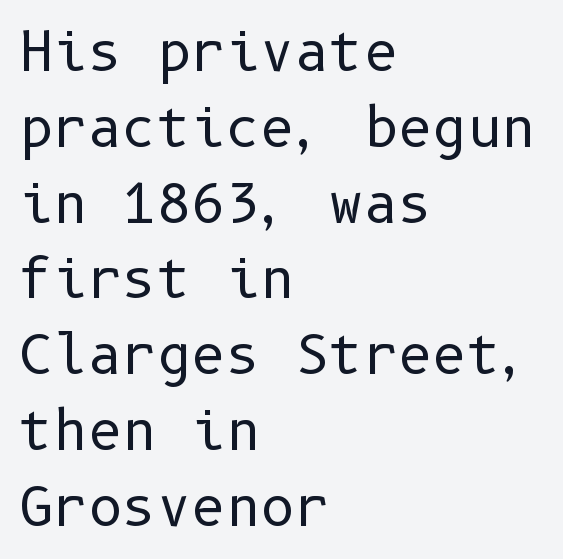
{"serif": "no", "italic": "no", "bold": "no", "weight": "regular", "width": "normal", "stroke_contrast": "low", "x_height": "medium", "underline": "no", "align": "left", "line_spacing": "normal", "line_spacing_ratio": 1.43, "letter_spacing": "normal", "letter_spacing_em": 0.0, "glyph_px": 53}
